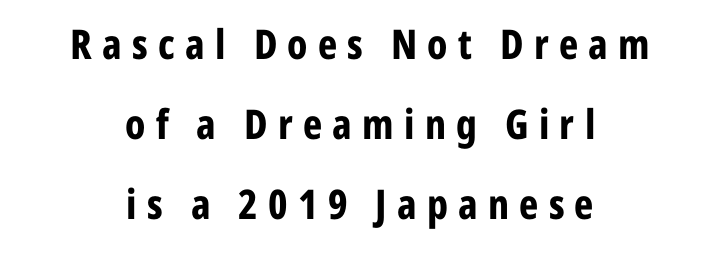
{"serif": "no", "italic": "no", "bold": "yes", "weight": "bold", "width": "condensed", "stroke_contrast": "low", "x_height": "medium", "monospaced": "no", "underline": "no", "align": "center", "line_spacing": "loose", "line_spacing_ratio": 1.95, "letter_spacing": "wide", "letter_spacing_em": 0.25, "glyph_px": 41}
